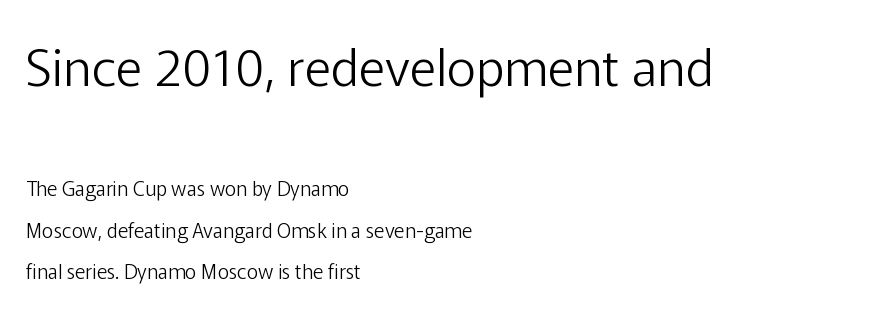
Q: Is the text bold? A: No.
Q: Is the text italic (slanted)? A: No, it is upright.
Q: Is the typeface a serif or a sans-serif typeface? A: Sans-serif.
Q: Is the text underlined? A: No.
Q: How is the paragraph aligned? A: Left-aligned.
Q: Is the spacing between letters normal or unusually wide? A: Normal.
Q: Is the spacing between lines tight, normal or loose? A: Loose.
Q: Which block of text is set in a larger size, the first (top) or the second (bottom)? A: The first (top) one.
Q: Width (condensed, normal, or wide)? A: Normal.
Q: Stroke contrast? A: Low.
Q: x-height? A: Medium.
Q: Monospaced? A: No.
